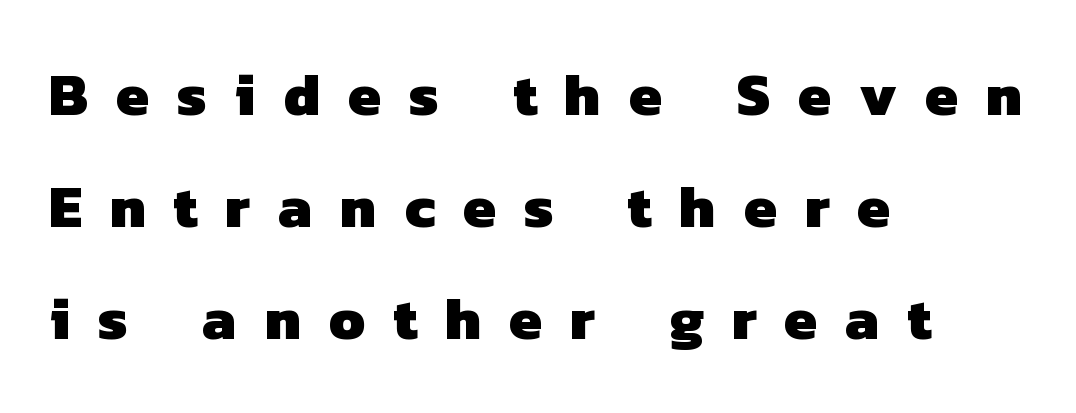
Notice how the passage keeps a crisp vertical edge on the left only. Students, note that the glyphs here are deliberately spaced far apart. Stroke terminals: plain, sans-serif. Each letter keeps its own natural width here, so spacing adapts to shape. Underlining? Definitely not there.
